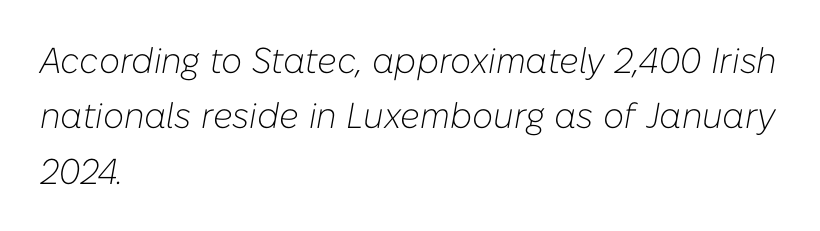
The image shows 36 px light type, italic (leaning right); set left-aligned, normal line spacing (1.54x), normal letter spacing, not underlined; low stroke contrast and a medium x-height.
